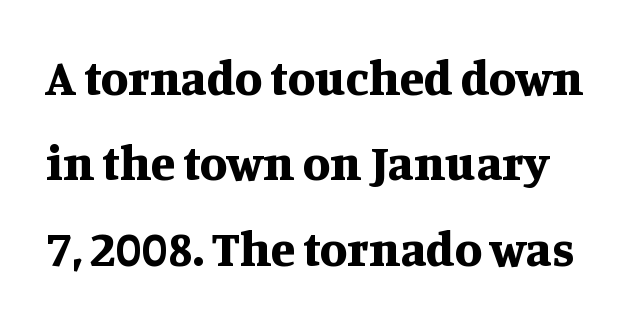
{"serif": "yes", "italic": "no", "bold": "yes", "weight": "bold", "width": "normal", "stroke_contrast": "medium", "x_height": "large", "monospaced": "no", "underline": "no", "line_spacing_ratio": 1.71, "letter_spacing": "normal", "letter_spacing_em": 0.0, "glyph_px": 50}
